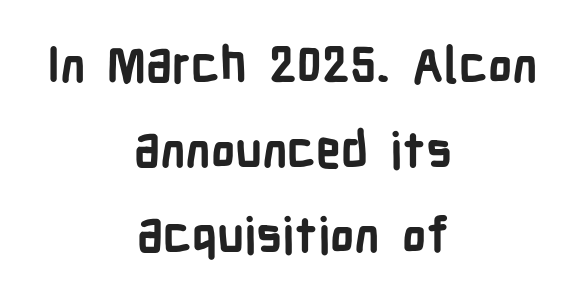
{"serif": "no", "italic": "no", "bold": "yes", "weight": "bold", "width": "condensed", "stroke_contrast": "low", "x_height": "medium", "monospaced": "no", "underline": "no", "align": "center", "line_spacing_ratio": 1.73, "letter_spacing": "normal", "letter_spacing_em": 0.0, "glyph_px": 49}
